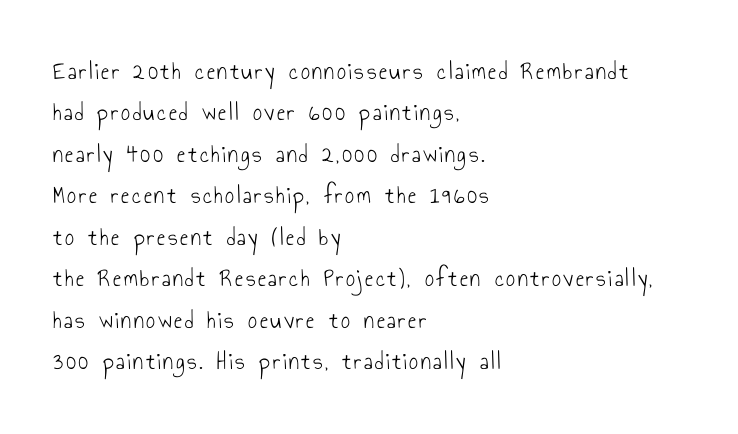
The space directly below the letters is spotless. The lines sit at an ordinary, default distance from one another. This reads as an unemphasized weight, regular at the heaviest. The typesetter chose a ragged-right arrangement here. It's the straight-up-and-down kind of type.
